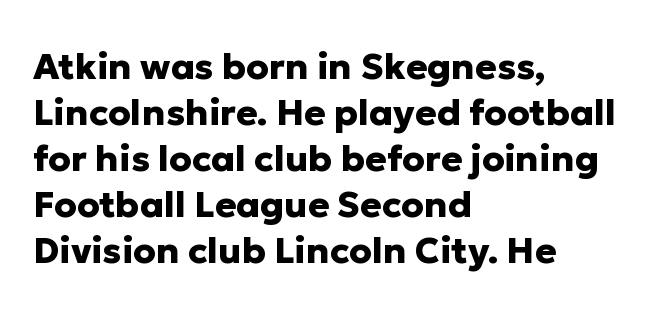
Q: Is the text bold? A: Yes.
Q: Is the text italic (slanted)? A: No, it is upright.
Q: Is the typeface a serif or a sans-serif typeface? A: Sans-serif.
Q: Is the text underlined? A: No.
Q: How is the paragraph aligned? A: Left-aligned.
Q: Is the spacing between letters normal or unusually wide? A: Normal.
Q: Is the spacing between lines tight, normal or loose? A: Normal.
Q: Width (condensed, normal, or wide)? A: Normal.
Q: Stroke contrast? A: Low.
Q: x-height? A: Medium.
Q: Monospaced? A: No.
